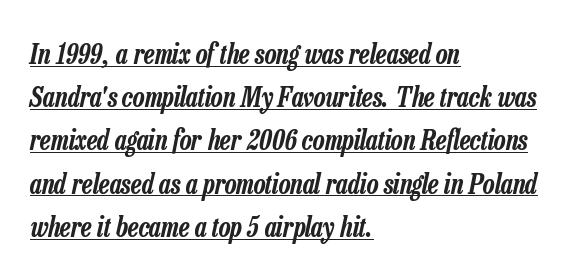
The image shows 27 px text type, italic (leaning right); set left-aligned, normal line spacing (1.6x), normal letter spacing, underlined.
